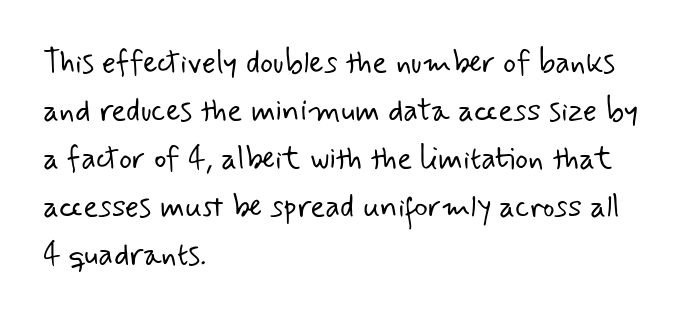
This rendering employs a face without finishing strokes, i.e., a sans-serif. Here the designer chose a conventional face with non-uniform glyph widths. The weight would be labelled regular, book, light, or lighter still. The string is rendered with underlining switched off. The vertical gap from one line to the next is medium. Each word holds together tightly as a unit, with standard inter-letter gaps.
